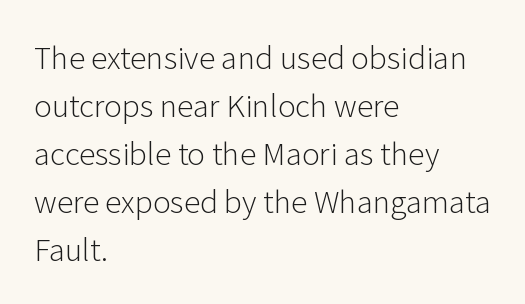
The image shows 30 px light sans-serif type, upright; set left-aligned, normal line spacing (1.6x), normal letter spacing, not underlined; low stroke contrast and a medium x-height.
